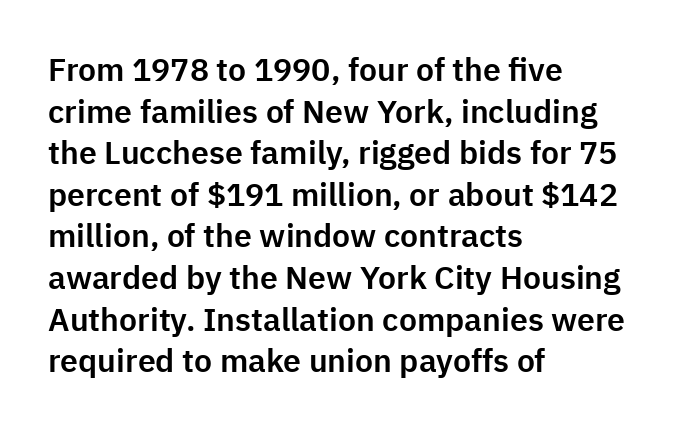
Q: Is the text italic (slanted)? A: No, it is upright.
Q: Is the typeface a serif or a sans-serif typeface? A: Sans-serif.
Q: Is the text underlined? A: No.
Q: How is the paragraph aligned? A: Left-aligned.
Q: Is the spacing between letters normal or unusually wide? A: Normal.
Q: Is the spacing between lines tight, normal or loose? A: Normal.
Q: Width (condensed, normal, or wide)? A: Normal.
Q: Stroke contrast? A: Low.
Q: x-height? A: Medium.
Q: Monospaced? A: No.
